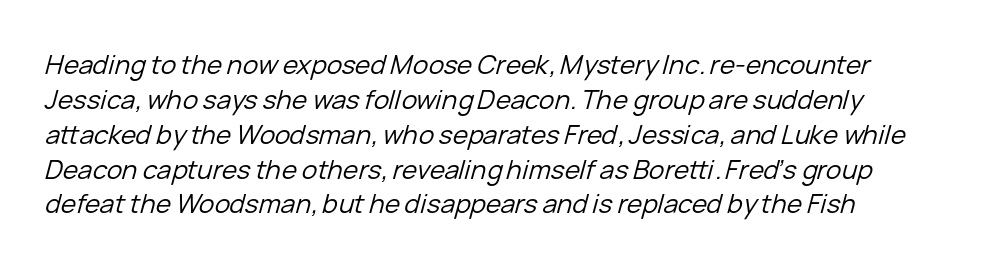
{"italic": "yes", "lean": "right", "slant_degrees": 15, "bold": "no", "underline": "no", "align": "left", "line_spacing": "normal", "line_spacing_ratio": 1.34, "letter_spacing": "normal", "letter_spacing_em": 0.0, "glyph_px": 26}
